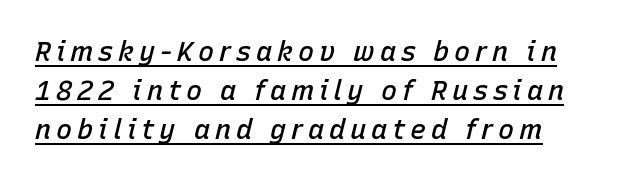
The image shows 27 px text type, italic (leaning right); set normal line spacing (1.44x), underlined.
